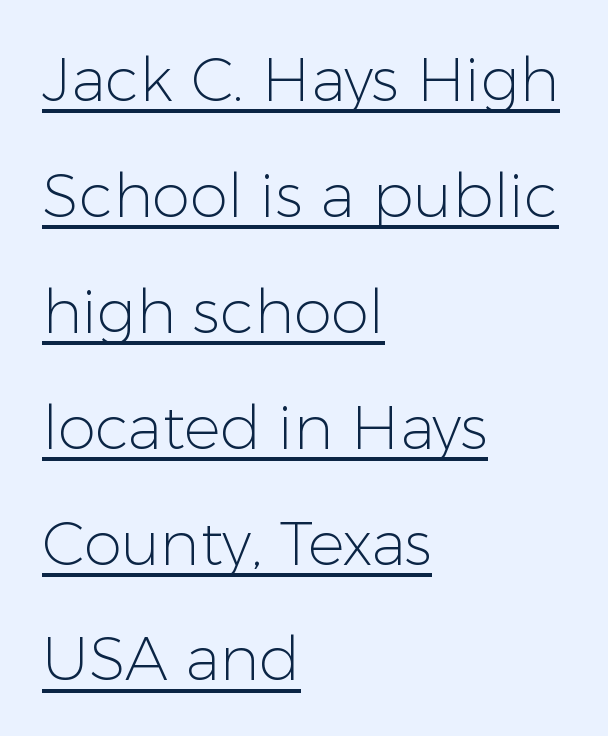
{"serif": "no", "italic": "no", "bold": "no", "weight": "light", "width": "normal", "stroke_contrast": "low", "x_height": "medium", "monospaced": "no", "underline": "yes", "align": "left", "line_spacing": "loose", "line_spacing_ratio": 1.9, "letter_spacing": "normal", "letter_spacing_em": 0.0, "glyph_px": 61}
